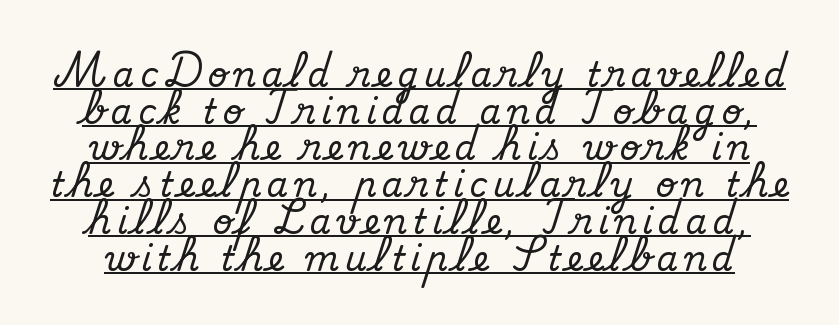
Q: Is the text italic (slanted)? A: Yes.
Q: Is the typeface a serif or a sans-serif typeface? A: Serif.
Q: Is the text underlined? A: Yes.
Q: Is the spacing between lines tight, normal or loose? A: Tight.
Q: Width (condensed, normal, or wide)? A: Normal.
Q: Stroke contrast? A: Medium.
Q: x-height? A: Small.
Q: Monospaced? A: No.
